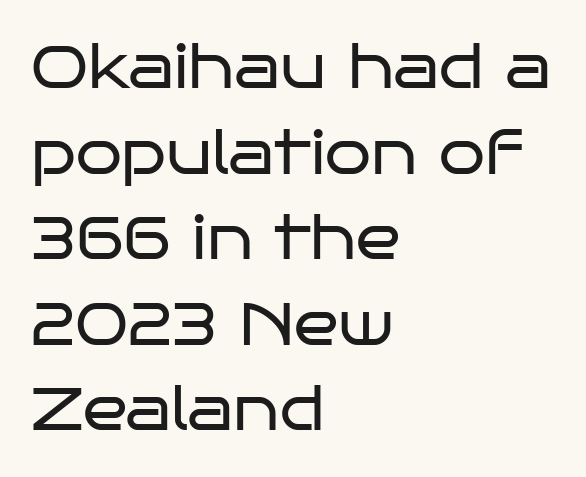
This rendering employs a face without finishing strokes, i.e., a sans-serif. Every stem runs plumb, perpendicular to the baseline. Weight: regular or lighter. Is there much room between lines? A standard amount, neither cramped nor airy. Reading down the block, your eye returns to a fixed left position each line. Standard letterfit; no display-style spreading of the glyphs.
